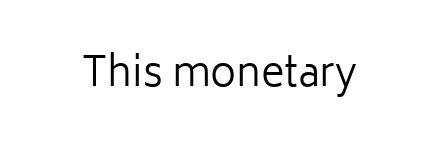
The image shows 40 px regular-weight sans-serif type, upright; set normal letter spacing, not underlined; low stroke contrast and a medium x-height.
